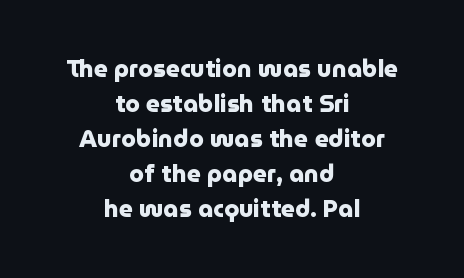
The image shows 24 px bold type, upright; set centered, normal line spacing (1.46x), normal letter spacing, not underlined.
